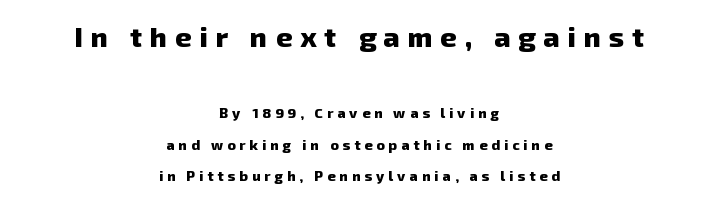
{"serif": "no", "bold": "yes", "weight": "heavy", "width": "normal", "stroke_contrast": "low", "x_height": "medium", "monospaced": "no", "underline": "no", "align": "center", "line_spacing": "loose", "line_spacing_ratio": 2.25, "letter_spacing": "wide", "letter_spacing_em": 0.29, "larger_block": "first", "size_ratio": 2.0, "glyph_px": 28}
